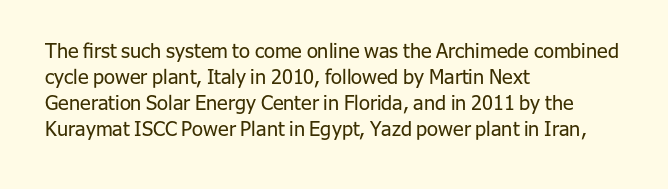
Where is the straight margin? On the left. This sample keeps an unexceptional amount of space between lines. The typesetting does not lean heavy: it is not bold. The gaps between neighbouring characters are ordinary and unremarkable. A clean baseline with only descenders dipping below it.
